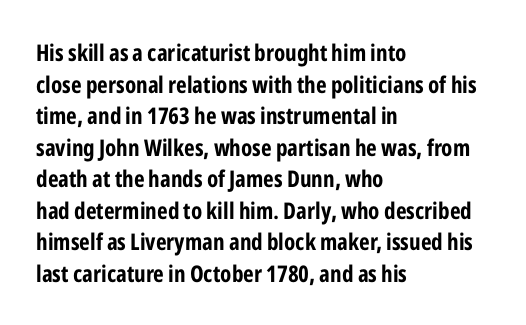
One glance says typical: line gaps are just what's usual. The letters stand upright; this is a roman face. These lines stack with their left ends in a neat column. Bold? Absolutely — the strokes are thick and heavy.
